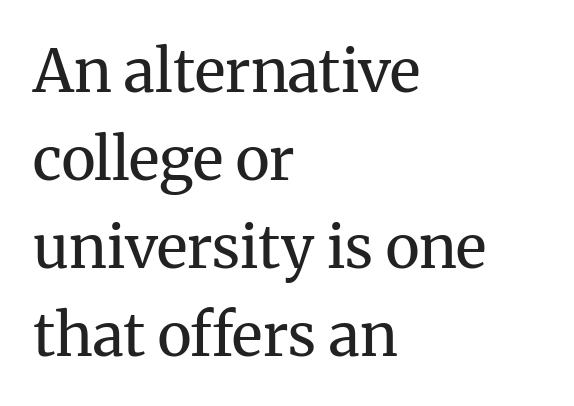
The letters stand straight up with perfectly vertical stems. Here the glyphs are tracked normally, forming tight word shapes. Look at the bottom of the vertical strokes: they flare into serifs here. These glyphs show unthickened strokes, regular width or finer.
